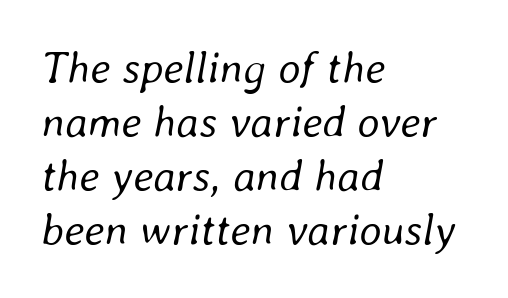
{"italic": "yes", "lean": "right", "slant_degrees": 8, "bold": "no", "weight": "regular", "width": "normal", "stroke_contrast": "low", "x_height": "medium", "monospaced": "no", "underline": "no", "align": "left", "line_spacing_ratio": 1.23, "letter_spacing": "normal", "letter_spacing_em": 0.0, "glyph_px": 44}
